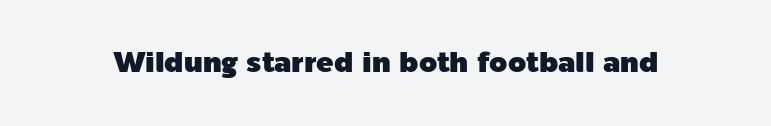
The image shows 29 px sans-serif type, upright; set normal letter spacing, not underlined; a medium x-height.
